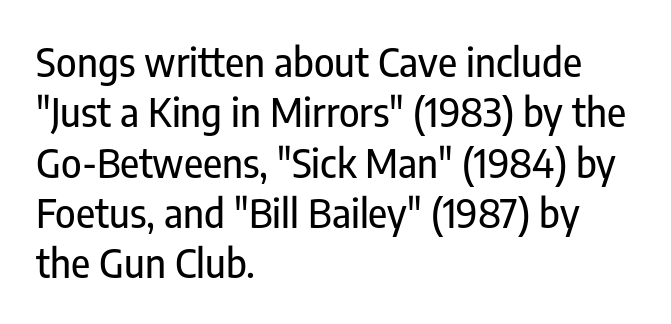
Q: Is the text italic (slanted)? A: No, it is upright.
Q: Is the typeface a serif or a sans-serif typeface? A: Sans-serif.
Q: Is the text underlined? A: No.
Q: How is the paragraph aligned? A: Left-aligned.
Q: Is the spacing between letters normal or unusually wide? A: Normal.
Q: Is the spacing between lines tight, normal or loose? A: Normal.
Q: Width (condensed, normal, or wide)? A: Condensed.
Q: Stroke contrast? A: Low.
Q: x-height? A: Medium.
Q: Monospaced? A: No.
